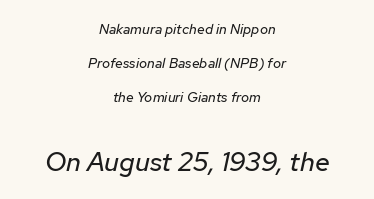
{"italic": "yes", "lean": "right", "slant_degrees": 12, "bold": "no", "underline": "no", "align": "center", "line_spacing": "loose", "line_spacing_ratio": 2.43, "letter_spacing": "normal", "letter_spacing_em": 0.0, "larger_block": "second", "size_ratio": 1.93, "glyph_px": 27}
